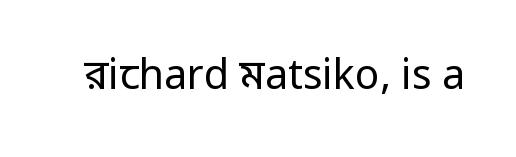
Q: Is the text bold? A: No.
Q: Is the text italic (slanted)? A: No, it is upright.
Q: Is the typeface a serif or a sans-serif typeface? A: Sans-serif.
Q: Is the text underlined? A: No.
Q: Is the spacing between letters normal or unusually wide? A: Normal.
Q: Width (condensed, normal, or wide)? A: Condensed.
Q: Stroke contrast? A: Low.
Q: x-height? A: Large.
Q: Monospaced? A: No.
